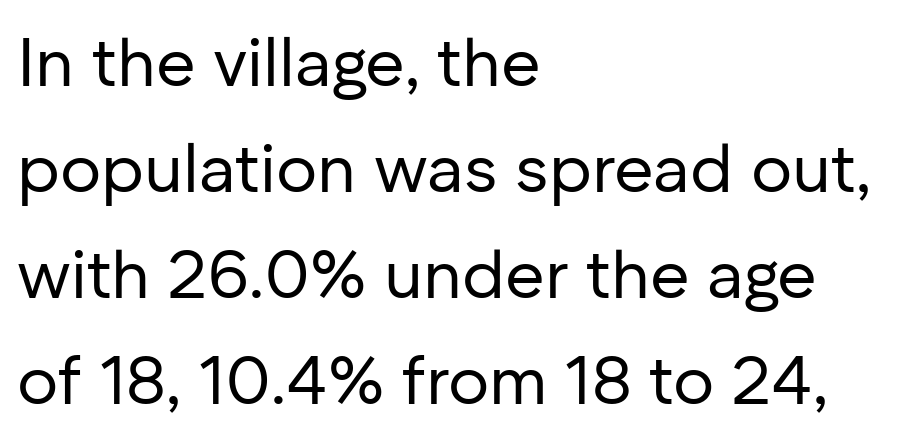
The image shows 68 px regular-weight sans-serif type, upright; set left-aligned, normal line spacing (1.56x), normal letter spacing, not underlined; low stroke contrast and a medium x-height.
